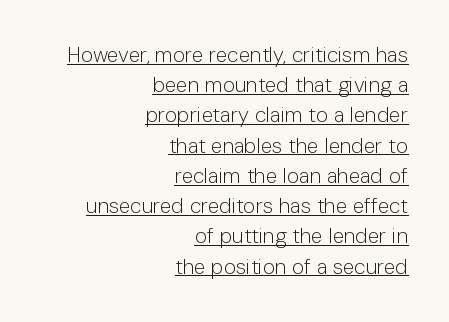
The image shows 21 px text type, upright; set right-aligned, normal line spacing (1.44x), normal letter spacing, underlined.
